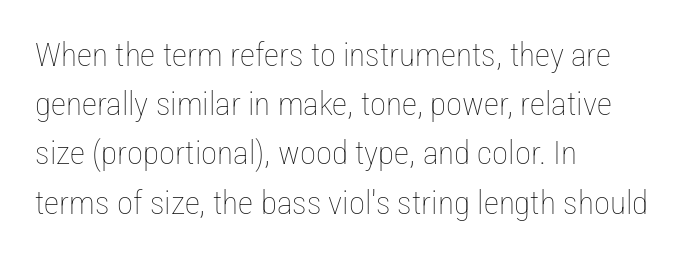
{"italic": "no", "bold": "no", "weight": "thin", "width": "condensed", "stroke_contrast": "low", "x_height": "medium", "monospaced": "no", "underline": "no", "align": "left", "line_spacing": "normal", "line_spacing_ratio": 1.49, "letter_spacing": "normal", "letter_spacing_em": 0.0, "glyph_px": 33}
